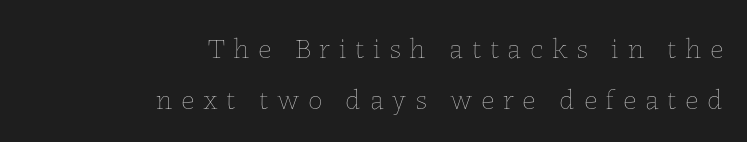
The image shows 29 px thin type, upright; set right-aligned, line spacing 1.75x, unusually wide letter spacing (+0.3 em), not underlined; low stroke contrast and a medium x-height.
